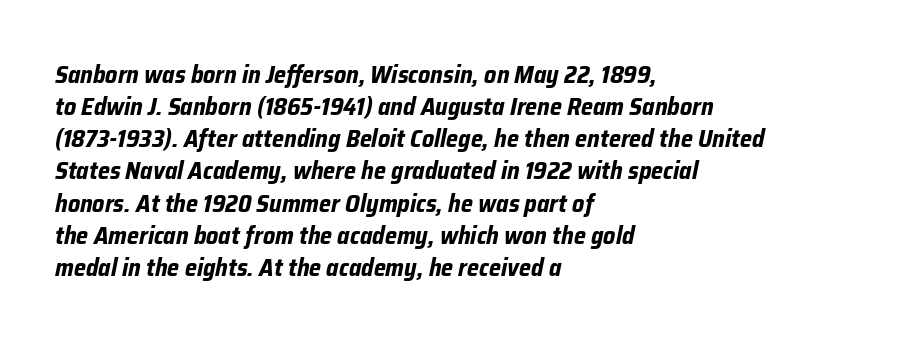
Quick note: interline space is typical. Weight: bold. These lines were composed using italics. This sample uses plain, unmodified letter spacing.
